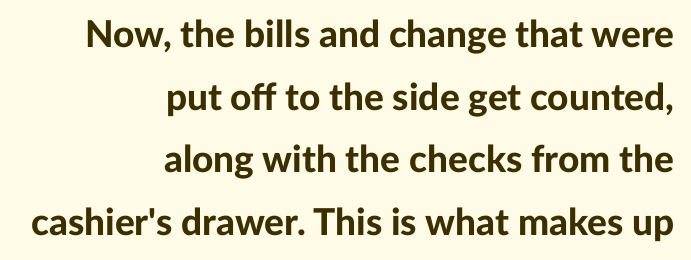
The image shows 37 px bold sans-serif type, upright; set right-aligned, normal line spacing (1.69x), normal letter spacing, not underlined; low stroke contrast and a medium x-height.
